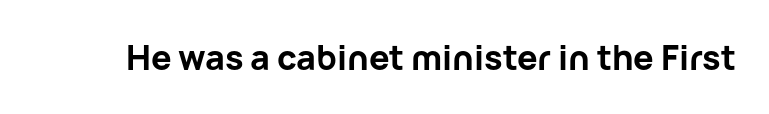
The image shows 34 px bold sans-serif type, upright; set normal letter spacing, not underlined; low stroke contrast and a medium x-height.
